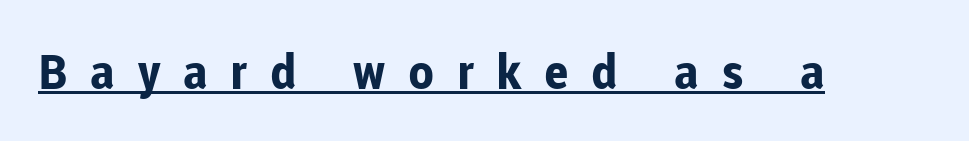
{"serif": "no", "italic": "no", "bold": "yes", "weight": "bold", "width": "normal", "stroke_contrast": "low", "x_height": "medium", "monospaced": "no", "underline": "yes", "letter_spacing": "wide", "letter_spacing_em": 0.47, "glyph_px": 48}
